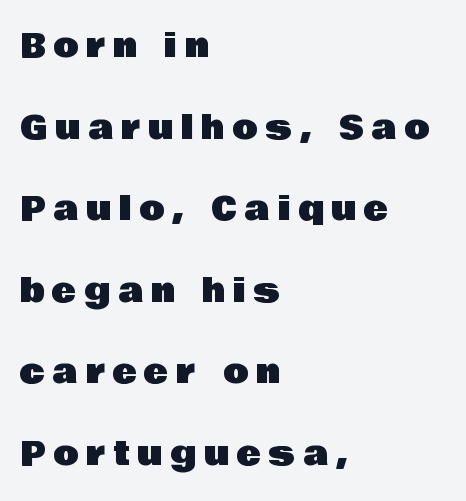
The face used here is proportionally spaced, like ordinary book or web type. The lines in this sample share a left origin and differ only in where they stop. The tracking reads as deliberately expanded to a designer's eye. You can tell it's not italic because the verticals are truly vertical.
